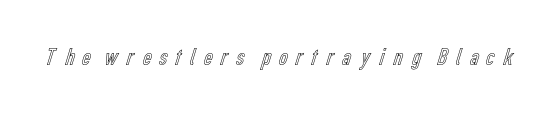
In terms of letterspacing, this is a distinctly airy, spread setting. Rule under the text: the space is simply empty.
